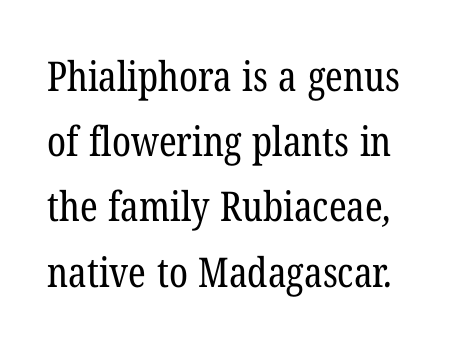
The image shows 41 px regular-weight, condensed serif type; set normal line spacing (1.59x), normal letter spacing, not underlined; low stroke contrast and a medium x-height.
